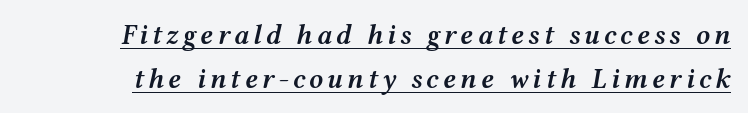
{"italic": "yes", "lean": "right", "slant_degrees": 12, "bold": "semi", "weight": "semibold", "width": "wide", "stroke_contrast": "medium", "x_height": "medium", "monospaced": "no", "underline": "yes", "line_spacing": "normal", "line_spacing_ratio": 1.57, "glyph_px": 28}
